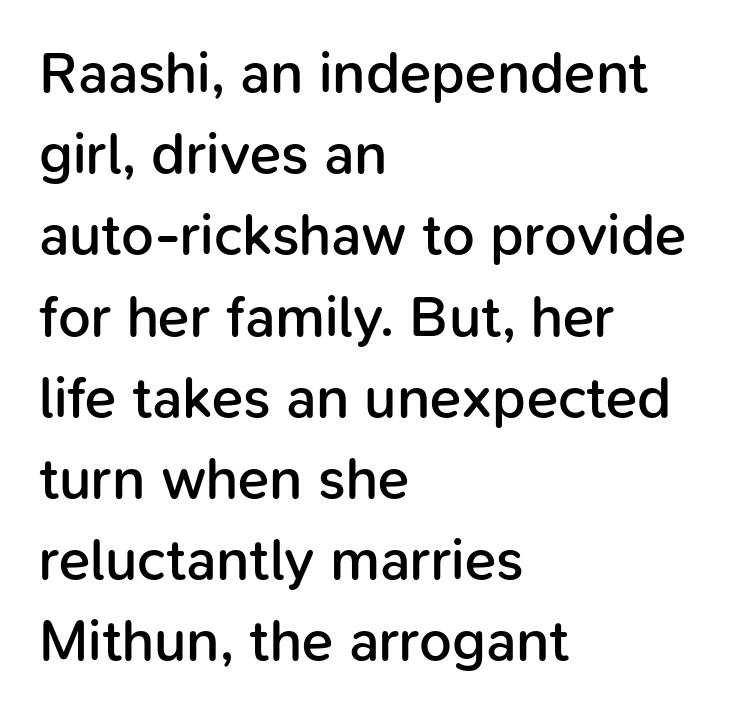
Q: Is the text bold? A: Semi-bold.
Q: Is the text italic (slanted)? A: No, it is upright.
Q: Is the typeface a serif or a sans-serif typeface? A: Sans-serif.
Q: Is the text underlined? A: No.
Q: How is the paragraph aligned? A: Left-aligned.
Q: Is the spacing between letters normal or unusually wide? A: Normal.
Q: Is the spacing between lines tight, normal or loose? A: Normal.
Q: Width (condensed, normal, or wide)? A: Normal.
Q: Stroke contrast? A: Low.
Q: x-height? A: Medium.
Q: Monospaced? A: No.
